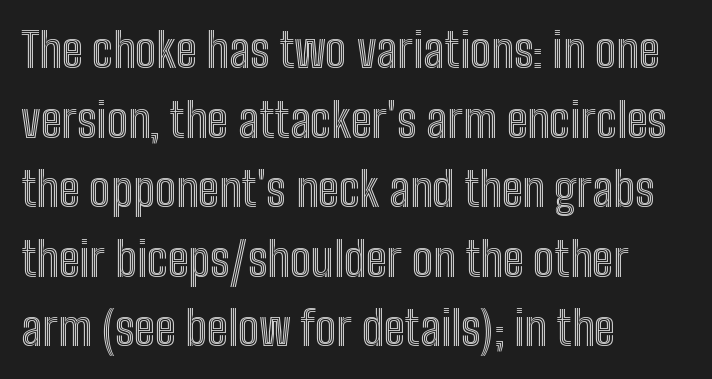
The image shows 47 px condensed type, upright; set left-aligned, normal line spacing (1.48x), normal letter spacing, not underlined; a medium x-height.
